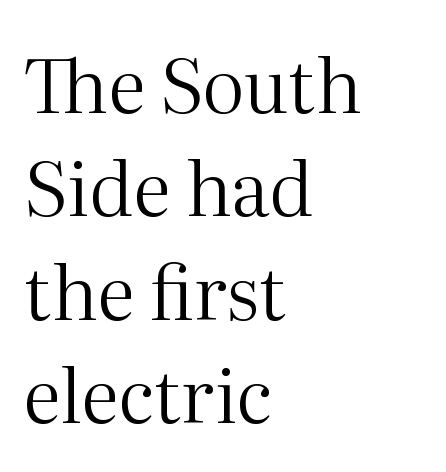
No word sits above an underline. Words appear dense and cohesive because spacing is normal. Line spacing here is normal. Think of a printed novel: that variable character pitch is what you see here. Do the letters lean? They stand straight. No extra ink here — the face is not bold.
